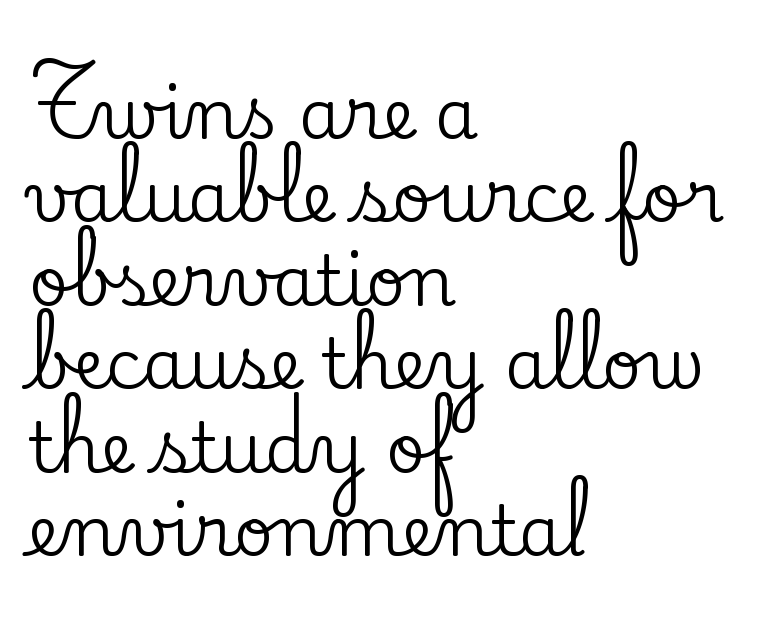
Q: Is the text italic (slanted)? A: No, it is upright.
Q: Is the typeface a serif or a sans-serif typeface? A: Serif.
Q: Is the text underlined? A: No.
Q: How is the paragraph aligned? A: Left-aligned.
Q: Is the spacing between letters normal or unusually wide? A: Normal.
Q: Width (condensed, normal, or wide)? A: Normal.
Q: Stroke contrast? A: Low.
Q: x-height? A: Small.
Q: Monospaced? A: No.
